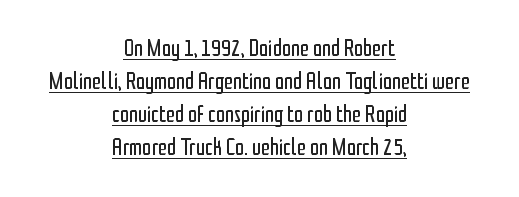
{"italic": "no", "bold": "no", "underline": "yes", "align": "center", "line_spacing": "normal", "line_spacing_ratio": 1.43, "letter_spacing": "normal", "letter_spacing_em": 0.0, "glyph_px": 23}
